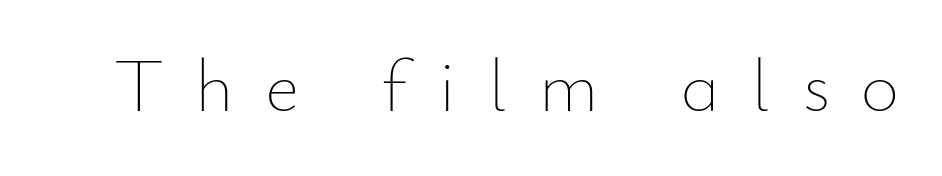
Q: Is the text bold? A: No.
Q: Is the text italic (slanted)? A: No, it is upright.
Q: Is the text underlined? A: No.
Q: Is the spacing between letters normal or unusually wide? A: Unusually wide.
Q: Width (condensed, normal, or wide)? A: Normal.
Q: Stroke contrast? A: Low.
Q: x-height? A: Small.
Q: Monospaced? A: No.
